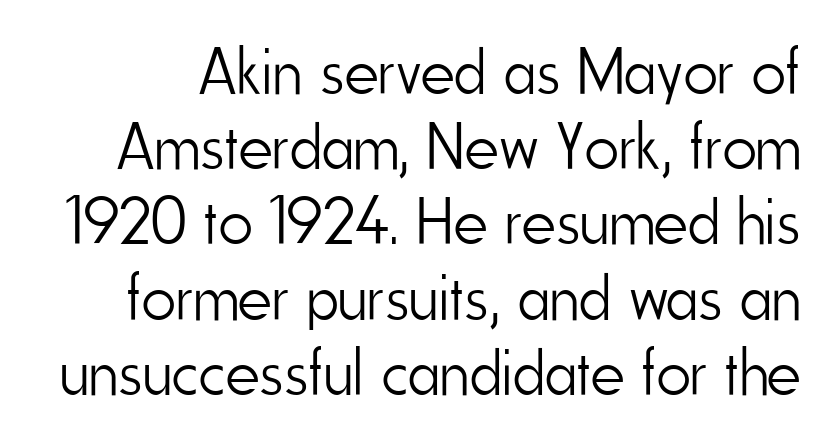
The image shows 66 px light, condensed sans-serif type, upright; set tight line spacing (1.14x), normal letter spacing, not underlined; low stroke contrast and a small x-height.
